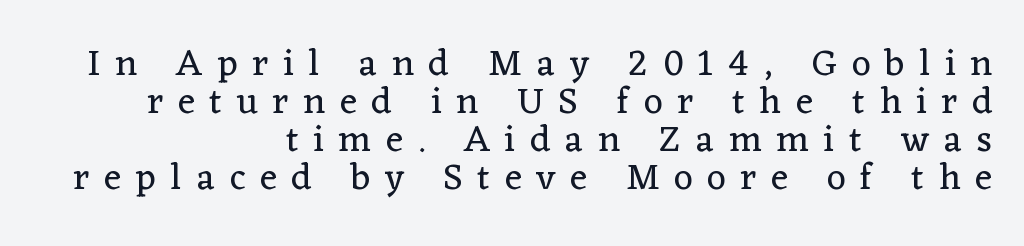
Someone cranked the tracking dial way up on this one. Reading down the column, the eye jumps only a short way to each next line. Weight class: somewhere from thin through regular. Serifs: yes, visible at the terminals of the letterforms. Line endings align vertically; line beginnings do not.
